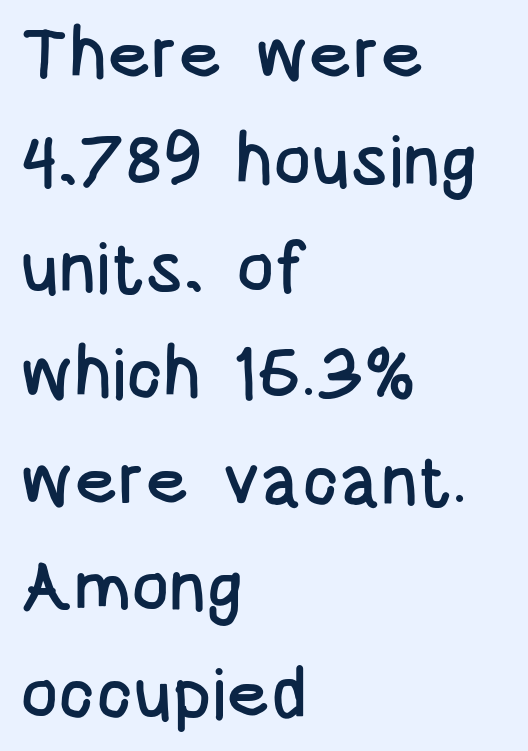
The typesetter chose a ragged-right arrangement here. Regarding leading, the lines here are spaced in the standard way. Is the letter spacing exaggerated? No — it looks like the ordinary default. Think of a printed novel: that variable character pitch is what you see here. Nope, no serifs anywhere on these letters. It's the straight-up-and-down kind of type.
